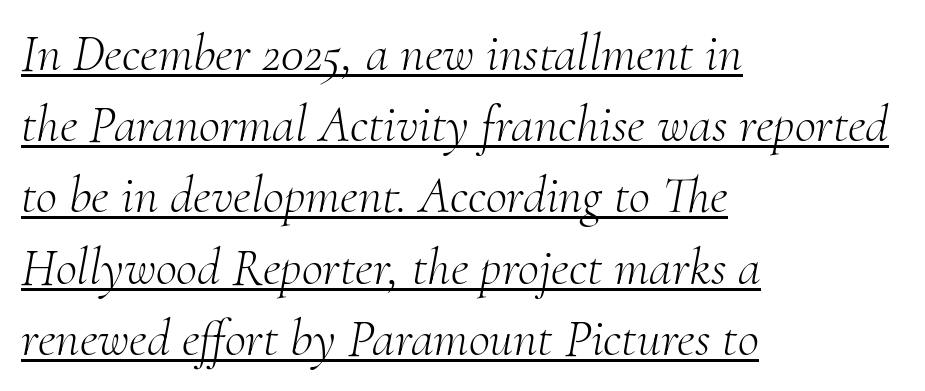
In terms of letterform style, serifs are clearly present. A typesetter would mark this as italic. The line texture is even and compact thanks to regular tracking. The passage shown is not bold in any degree. The vertical gap from one line to the next is medium. Decoration check: the copy is underlined.
